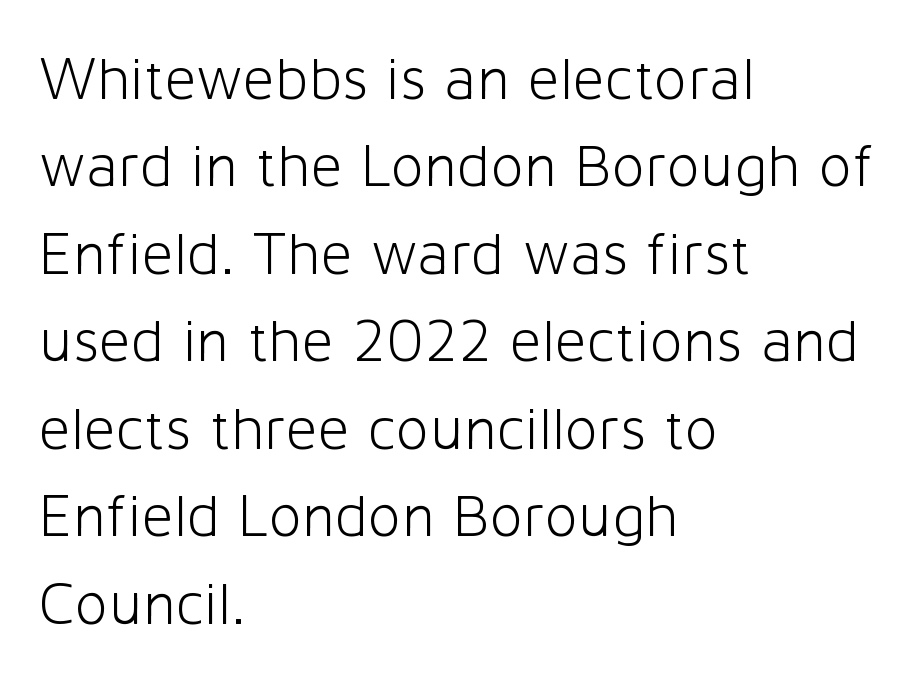
{"serif": "no", "italic": "no", "bold": "no", "weight": "light", "width": "normal", "stroke_contrast": "low", "x_height": "medium", "monospaced": "no", "underline": "no", "align": "left", "line_spacing": "normal", "line_spacing_ratio": 1.41, "letter_spacing": "normal", "letter_spacing_em": 0.0, "glyph_px": 62}
